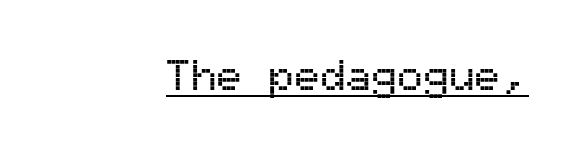
{"serif": "no", "italic": "no", "width": "normal", "stroke_contrast": "medium", "x_height": "medium", "monospaced": "yes", "underline": "yes", "letter_spacing": "normal", "letter_spacing_em": 0.0, "glyph_px": 43}
